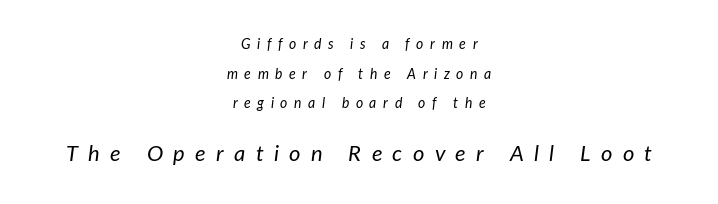
No word sits above an underline. Successive baselines arrive slowly, with a big drop between each. The glyphs look as if they've been sheared to an angle. Layout note: lines centered. Between one letter and the next there's a generous, obvious gap. The cut favours lightness, reaching ordinary text weight at its darkest.
